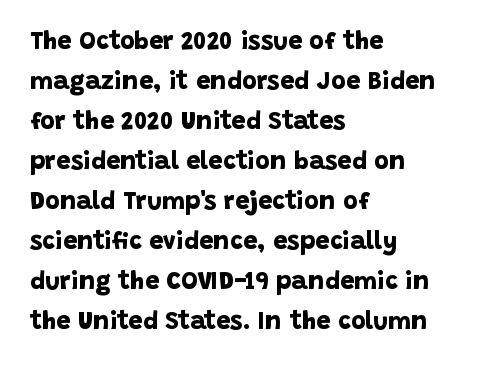
{"bold": "yes", "underline": "no", "align": "left", "line_spacing": "normal", "line_spacing_ratio": 1.6, "letter_spacing": "normal", "letter_spacing_em": 0.0, "glyph_px": 25}
